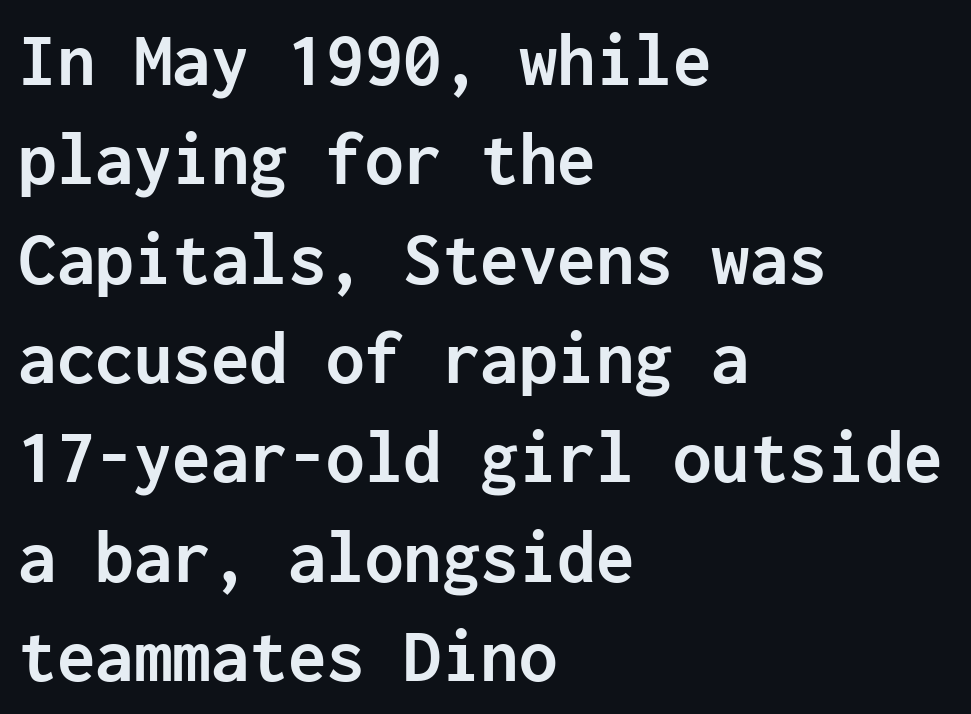
The image shows 77 px semibold sans-serif type, upright, monospaced; set left-aligned, normal line spacing (1.29x), normal letter spacing, not underlined; low stroke contrast and a medium x-height.
